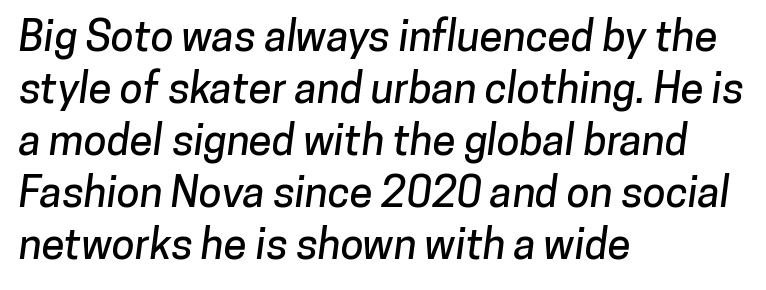
Left-aligned paragraph, ragged on the right. The designer went with a sans here, leaving each stem footless. No extra tracking has been applied to these lines. Here the designer chose a conventional face with non-uniform glyph widths.
